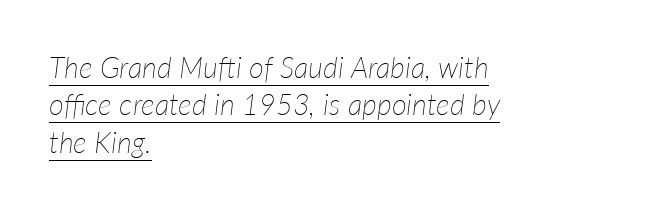
The image shows 29 px thin type, italic (leaning right); set left-aligned, normal line spacing (1.29x), normal letter spacing, underlined; low stroke contrast and a medium x-height.
